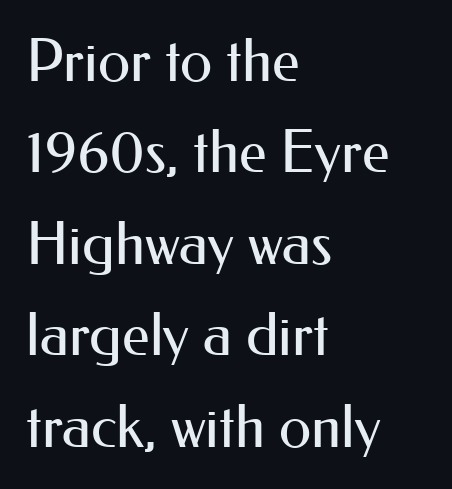
This is the regular roman posture of the typeface. Serifs: no, the terminals of the letterforms are clean. The rendering keeps characters at their native spacing. Glance below the letters and you will spot only blank space. Casual observation: everything's shoved over to the left. Is this a fixed-width face? No — the glyphs have proportional, varying widths.
